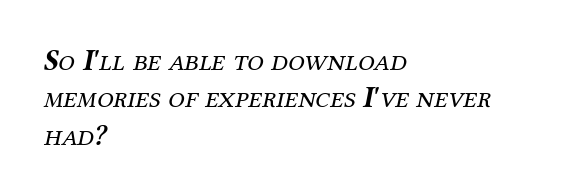
Q: Is the text bold? A: No.
Q: Is the text italic (slanted)? A: Yes, it leans right by about 12 degrees.
Q: Is the typeface a serif or a sans-serif typeface? A: Serif.
Q: Is the text underlined? A: No.
Q: How is the paragraph aligned? A: Left-aligned.
Q: Is the spacing between letters normal or unusually wide? A: Normal.
Q: Is the spacing between lines tight, normal or loose? A: Normal.
Q: Width (condensed, normal, or wide)? A: Normal.
Q: Stroke contrast? A: Medium.
Q: x-height? A: Medium.
Q: Monospaced? A: No.
